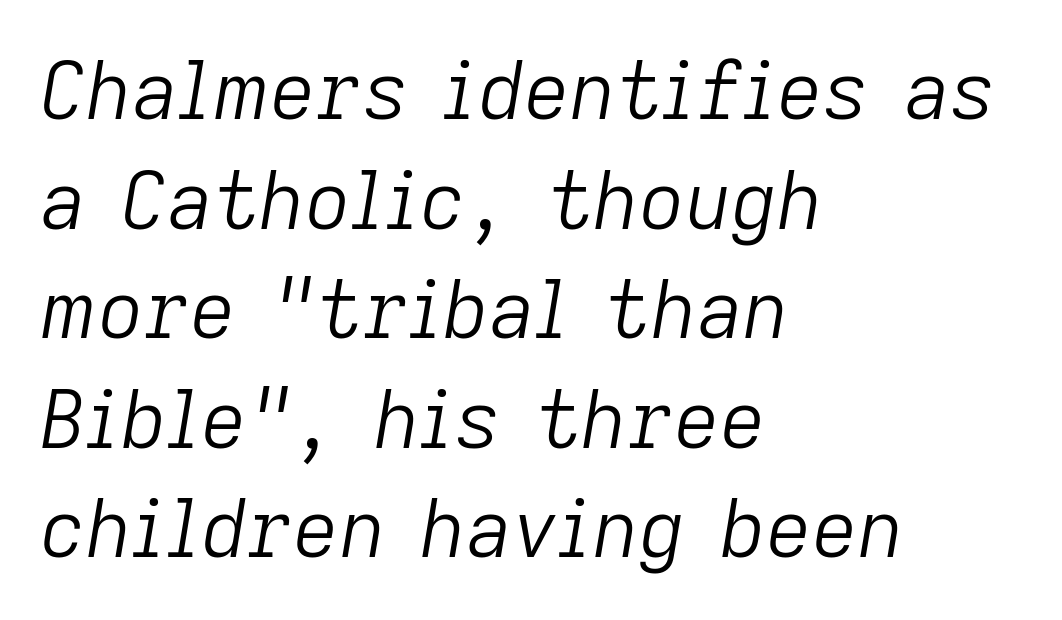
Q: Is the text bold? A: No.
Q: Is the text italic (slanted)? A: Yes, it leans right by about 9 degrees.
Q: Is the text underlined? A: No.
Q: How is the paragraph aligned? A: Left-aligned.
Q: Is the spacing between letters normal or unusually wide? A: Normal.
Q: Is the spacing between lines tight, normal or loose? A: Normal.
Q: Width (condensed, normal, or wide)? A: Normal.
Q: Stroke contrast? A: Low.
Q: x-height? A: Medium.
Q: Monospaced? A: No.
